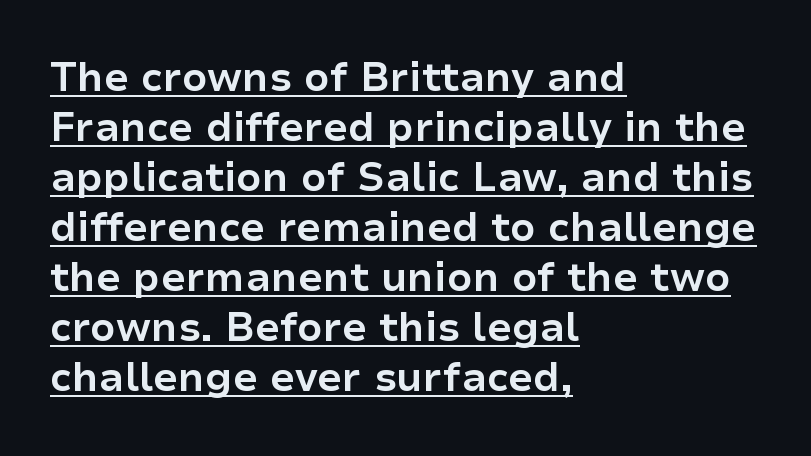
The image shows 40 px bold sans-serif type, upright; set left-aligned, normal line spacing (1.25x), normal letter spacing, underlined; low stroke contrast and a medium x-height.
